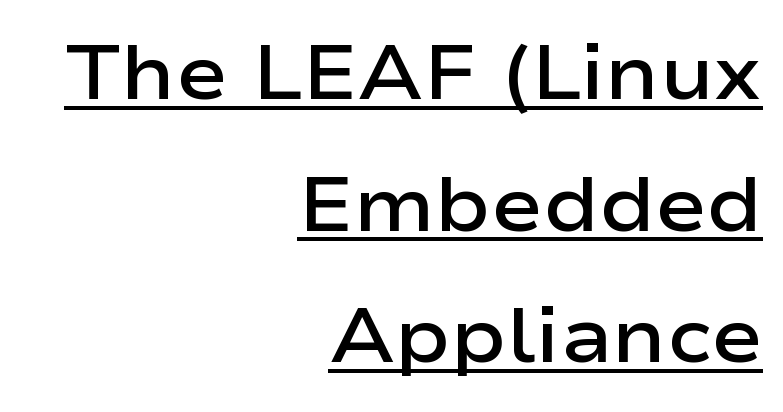
The image shows 77 px semibold, wide sans-serif type, upright; set right-aligned, line spacing 1.71x, normal letter spacing, underlined; low stroke contrast and a medium x-height.
